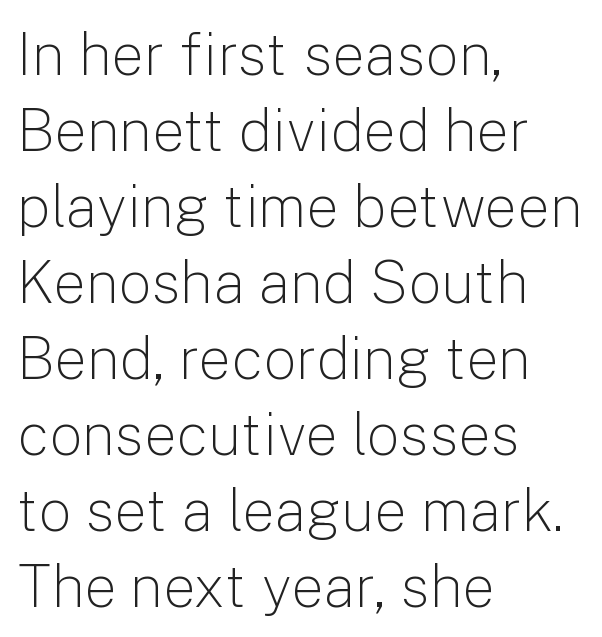
Q: Is the text bold? A: No.
Q: Is the text italic (slanted)? A: No, it is upright.
Q: Is the typeface a serif or a sans-serif typeface? A: Sans-serif.
Q: Is the text underlined? A: No.
Q: How is the paragraph aligned? A: Left-aligned.
Q: Is the spacing between letters normal or unusually wide? A: Normal.
Q: Is the spacing between lines tight, normal or loose? A: Normal.
Q: Width (condensed, normal, or wide)? A: Normal.
Q: Stroke contrast? A: Low.
Q: x-height? A: Medium.
Q: Monospaced? A: No.
